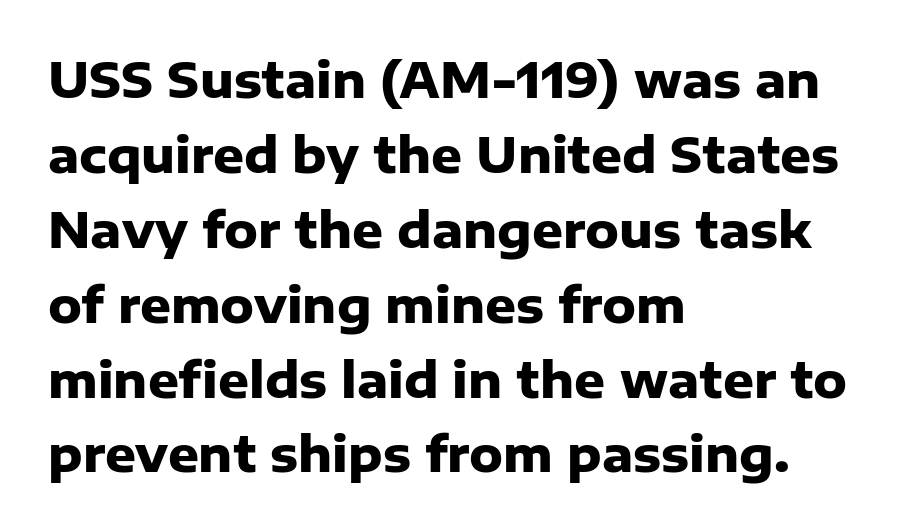
The image shows 48 px heavy sans-serif type, upright; set left-aligned, normal line spacing (1.56x), normal letter spacing, not underlined; low stroke contrast and a medium x-height.
